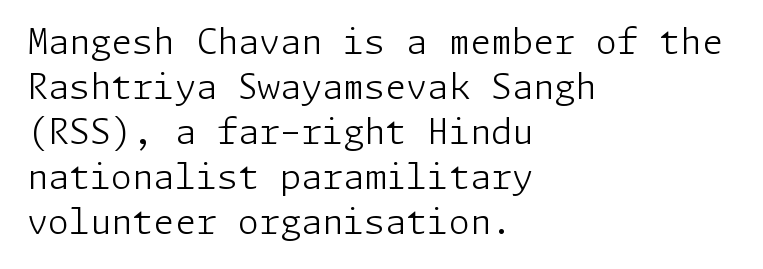
{"serif": "no", "italic": "no", "bold": "no", "weight": "light", "width": "normal", "stroke_contrast": "low", "x_height": "medium", "underline": "no", "align": "left", "line_spacing": "normal", "line_spacing_ratio": 1.32, "letter_spacing": "normal", "letter_spacing_em": 0.0, "glyph_px": 34}
